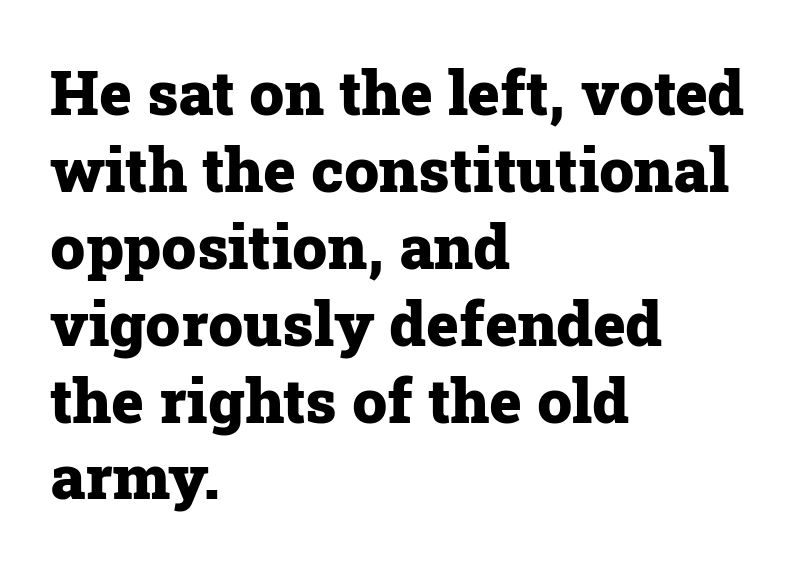
The letterforms sit shoulder to shoulder at normal distance. The designer went with a serif here, giving each stem small feet. Is the block centered? No — it sits flush against the left margin. Posture: vertical. The glyphs are unaccompanied by any horizontal stroke below them.
